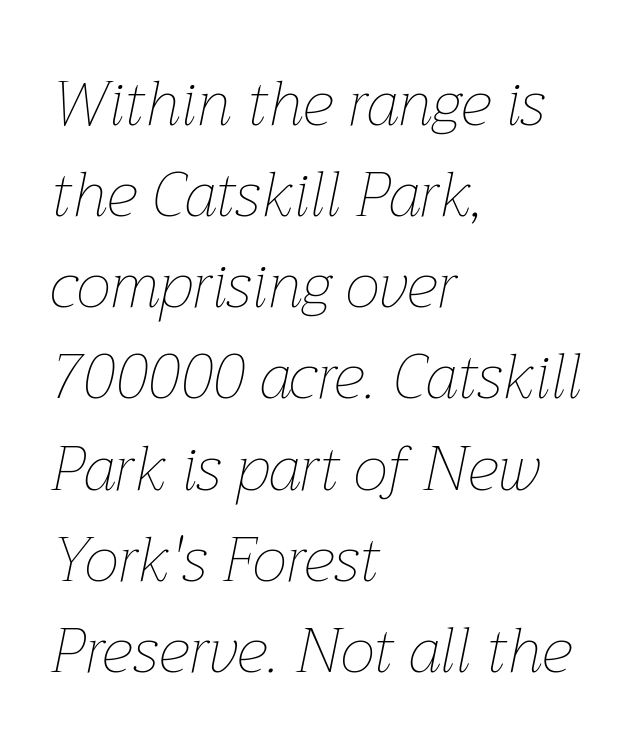
{"italic": "yes", "lean": "right", "slant_degrees": 12, "bold": "no", "weight": "thin", "width": "normal", "stroke_contrast": "low", "x_height": "medium", "monospaced": "no", "underline": "no", "align": "left", "line_spacing": "normal", "line_spacing_ratio": 1.47, "letter_spacing": "normal", "letter_spacing_em": 0.0, "glyph_px": 62}
